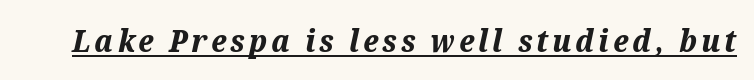
Q: Is the text bold? A: Yes.
Q: Is the text italic (slanted)? A: Yes, it leans right by about 12 degrees.
Q: Is the text underlined? A: Yes.
Q: Width (condensed, normal, or wide)? A: Normal.
Q: Stroke contrast? A: Medium.
Q: x-height? A: Medium.
Q: Monospaced? A: No.
